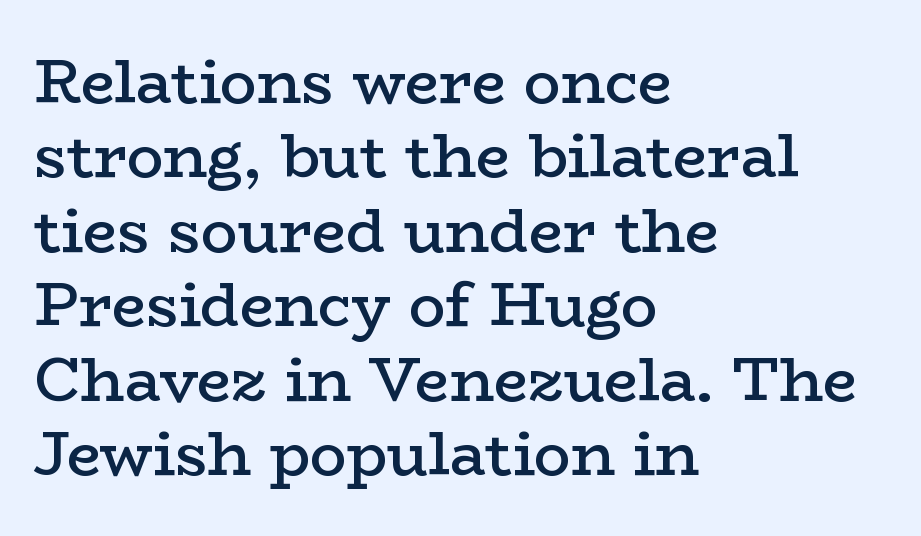
{"serif": "yes", "italic": "no", "bold": "semi", "weight": "semibold", "width": "wide", "stroke_contrast": "low", "x_height": "medium", "monospaced": "no", "underline": "no", "align": "left", "line_spacing_ratio": 1.22, "letter_spacing": "normal", "letter_spacing_em": 0.0, "glyph_px": 61}
